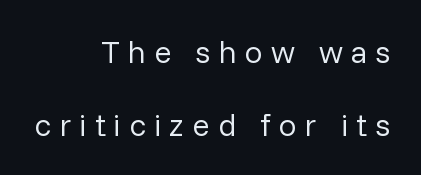
Q: Is the text bold? A: No.
Q: Is the text italic (slanted)? A: No, it is upright.
Q: Is the typeface a serif or a sans-serif typeface? A: Sans-serif.
Q: Is the text underlined? A: No.
Q: How is the paragraph aligned? A: Right-aligned.
Q: Is the spacing between letters normal or unusually wide? A: Unusually wide.
Q: Is the spacing between lines tight, normal or loose? A: Loose.
Q: Width (condensed, normal, or wide)? A: Normal.
Q: Stroke contrast? A: Low.
Q: x-height? A: Medium.
Q: Monospaced? A: No.
